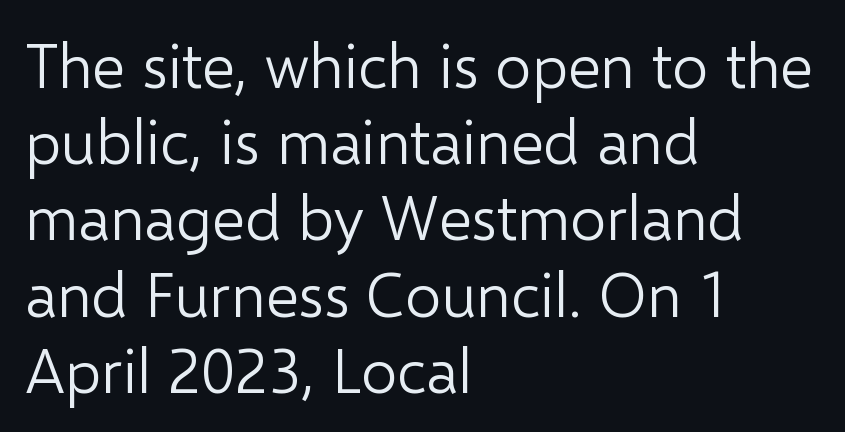
Q: Is the text bold? A: No.
Q: Is the text italic (slanted)? A: No, it is upright.
Q: Is the typeface a serif or a sans-serif typeface? A: Sans-serif.
Q: Is the text underlined? A: No.
Q: How is the paragraph aligned? A: Left-aligned.
Q: Is the spacing between letters normal or unusually wide? A: Normal.
Q: Width (condensed, normal, or wide)? A: Normal.
Q: Stroke contrast? A: Low.
Q: x-height? A: Medium.
Q: Monospaced? A: No.
